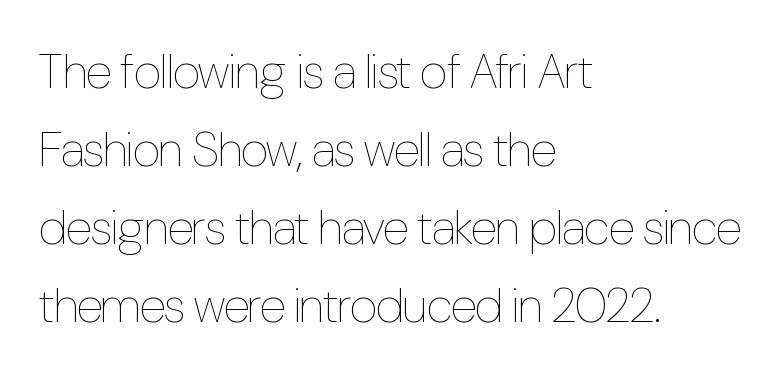
The image shows 49 px thin, condensed type, upright; set left-aligned, normal line spacing (1.59x), normal letter spacing, not underlined; low stroke contrast and a medium x-height.
